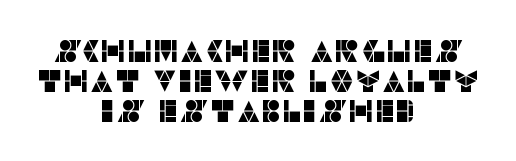
{"serif": "no", "italic": "no", "width": "normal", "stroke_contrast": "low", "x_height": "large", "monospaced": "no", "underline": "no", "align": "center", "line_spacing": "tight", "line_spacing_ratio": 0.97, "letter_spacing": "normal", "letter_spacing_em": 0.0, "glyph_px": 31}
